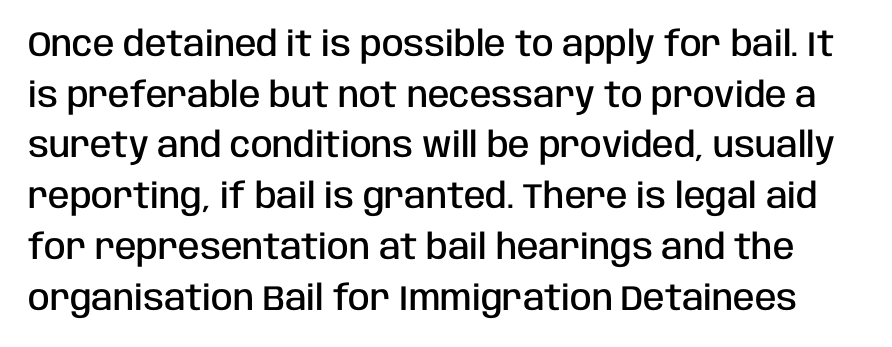
The horizontal fit of the characters is conventional and even. The rendering uses natural spacing where letterforms have individual widths. A clean baseline with only descenders dipping below it. This is roman type, the default non-slanted kind.
